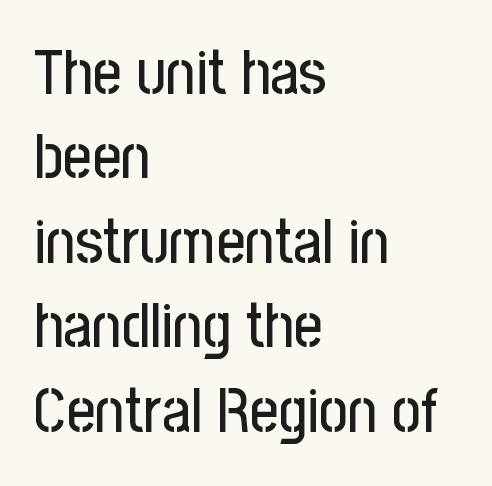
{"serif": "no", "italic": "no", "width": "condensed", "stroke_contrast": "low", "x_height": "medium", "monospaced": "no", "underline": "no", "align": "left", "line_spacing": "normal", "line_spacing_ratio": 1.34, "letter_spacing": "normal", "letter_spacing_em": 0.0, "glyph_px": 63}
